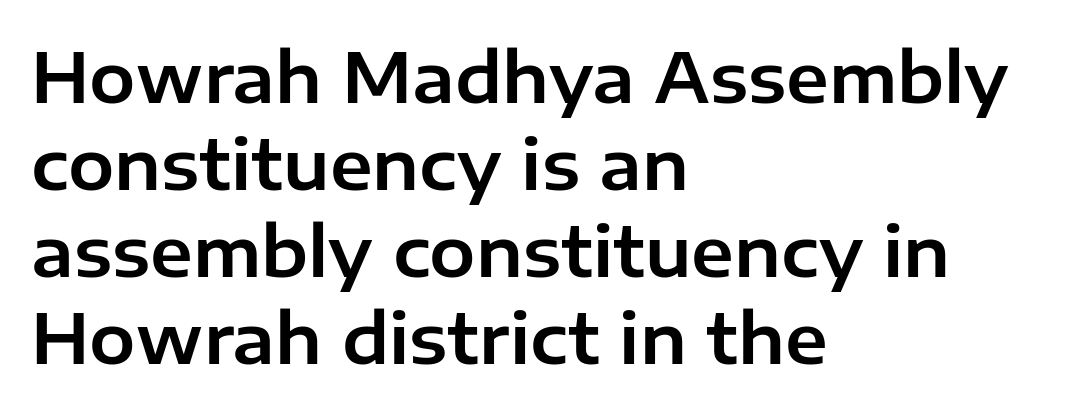
Q: Is the text italic (slanted)? A: No, it is upright.
Q: Is the typeface a serif or a sans-serif typeface? A: Sans-serif.
Q: Is the text underlined? A: No.
Q: How is the paragraph aligned? A: Left-aligned.
Q: Is the spacing between letters normal or unusually wide? A: Normal.
Q: Is the spacing between lines tight, normal or loose? A: Normal.
Q: Width (condensed, normal, or wide)? A: Normal.
Q: Stroke contrast? A: Low.
Q: x-height? A: Medium.
Q: Monospaced? A: No.
